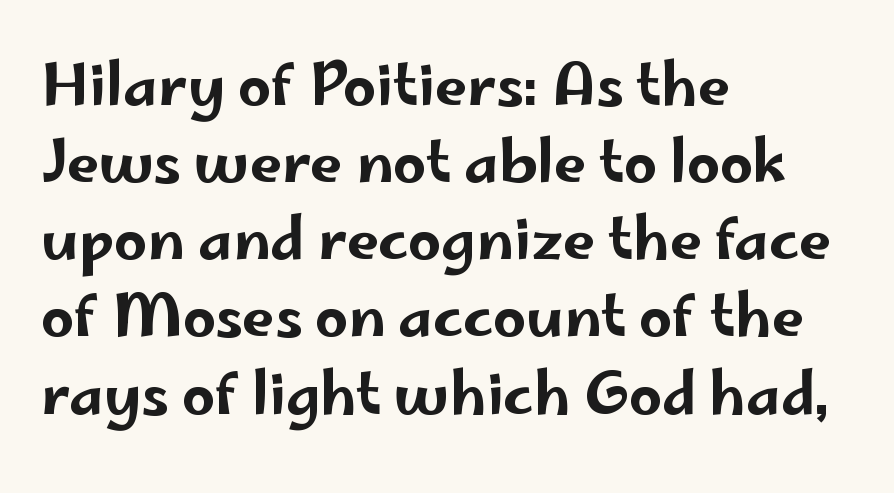
Q: Is the text italic (slanted)? A: No, it is upright.
Q: Is the typeface a serif or a sans-serif typeface? A: Sans-serif.
Q: Is the text underlined? A: No.
Q: How is the paragraph aligned? A: Left-aligned.
Q: Is the spacing between letters normal or unusually wide? A: Normal.
Q: Is the spacing between lines tight, normal or loose? A: Normal.
Q: Width (condensed, normal, or wide)? A: Wide.
Q: Stroke contrast? A: Low.
Q: x-height? A: Small.
Q: Monospaced? A: No.
